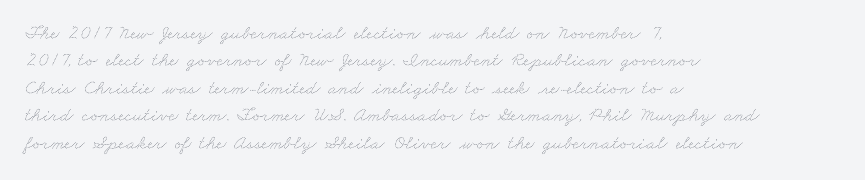
{"bold": "no", "underline": "no", "align": "left", "line_spacing": "normal", "line_spacing_ratio": 1.37, "letter_spacing": "normal", "letter_spacing_em": 0.0, "glyph_px": 20}
